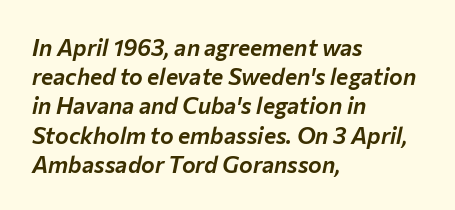
Q: Is the text italic (slanted)? A: Yes, it leans right by about 12 degrees.
Q: Is the text underlined? A: No.
Q: How is the paragraph aligned? A: Left-aligned.
Q: Is the spacing between letters normal or unusually wide? A: Normal.
Q: Is the spacing between lines tight, normal or loose? A: Normal.
